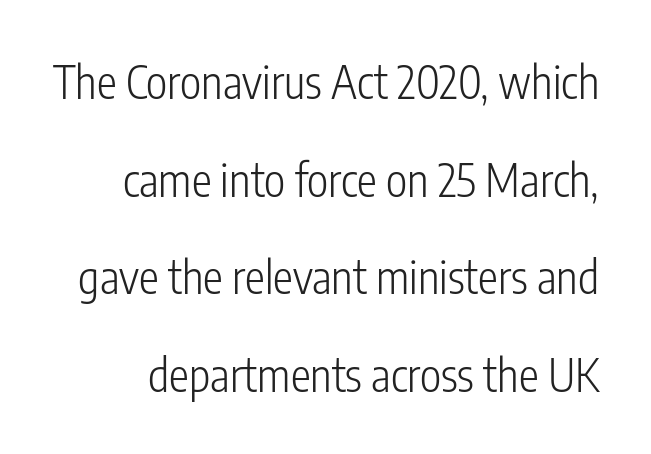
Q: Is the text bold? A: No.
Q: Is the text italic (slanted)? A: No, it is upright.
Q: Is the typeface a serif or a sans-serif typeface? A: Sans-serif.
Q: Is the text underlined? A: No.
Q: Is the spacing between letters normal or unusually wide? A: Normal.
Q: Is the spacing between lines tight, normal or loose? A: Loose.
Q: Width (condensed, normal, or wide)? A: Condensed.
Q: Stroke contrast? A: Low.
Q: x-height? A: Medium.
Q: Monospaced? A: No.
